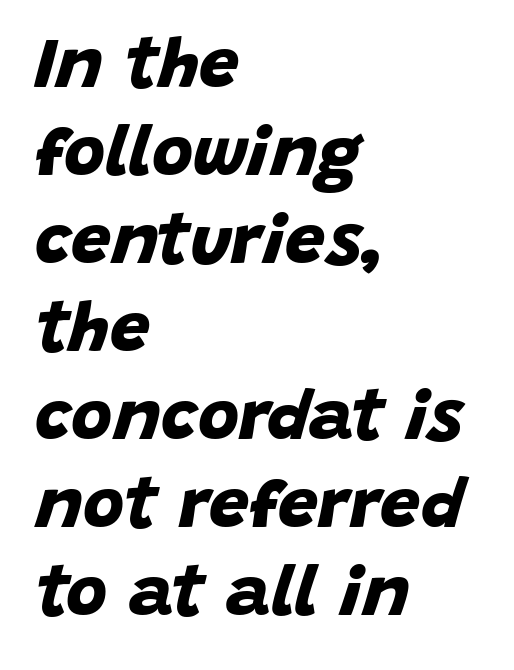
Q: Is the text bold? A: Yes.
Q: Is the typeface a serif or a sans-serif typeface? A: Sans-serif.
Q: Is the text underlined? A: No.
Q: How is the paragraph aligned? A: Left-aligned.
Q: Is the spacing between letters normal or unusually wide? A: Normal.
Q: Width (condensed, normal, or wide)? A: Normal.
Q: Stroke contrast? A: Low.
Q: x-height? A: Large.
Q: Monospaced? A: No.
